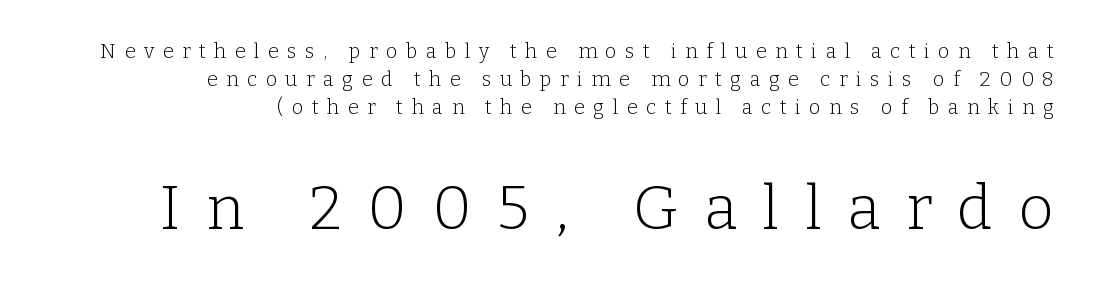
The more generous point size was reserved for the lower chunk. Spacing between characters has been opened up far beyond the box default. Each line ends at the same right margin while the left side varies. The specimen omits any rule beneath the text block's lines.
